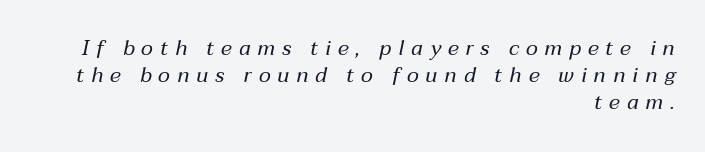
Q: Is the text bold? A: No.
Q: Is the text italic (slanted)? A: Yes, it leans right by about 12 degrees.
Q: Is the text underlined? A: No.
Q: How is the paragraph aligned? A: Right-aligned.
Q: Is the spacing between letters normal or unusually wide? A: Unusually wide.
Q: Is the spacing between lines tight, normal or loose? A: Normal.
